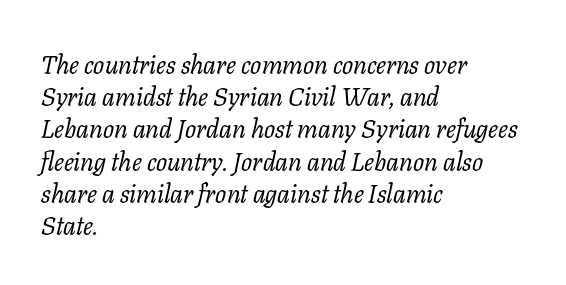
{"italic": "yes", "lean": "right", "slant_degrees": 11, "bold": "no", "underline": "no", "align": "left", "line_spacing_ratio": 1.24, "letter_spacing": "normal", "letter_spacing_em": 0.0, "glyph_px": 26}
